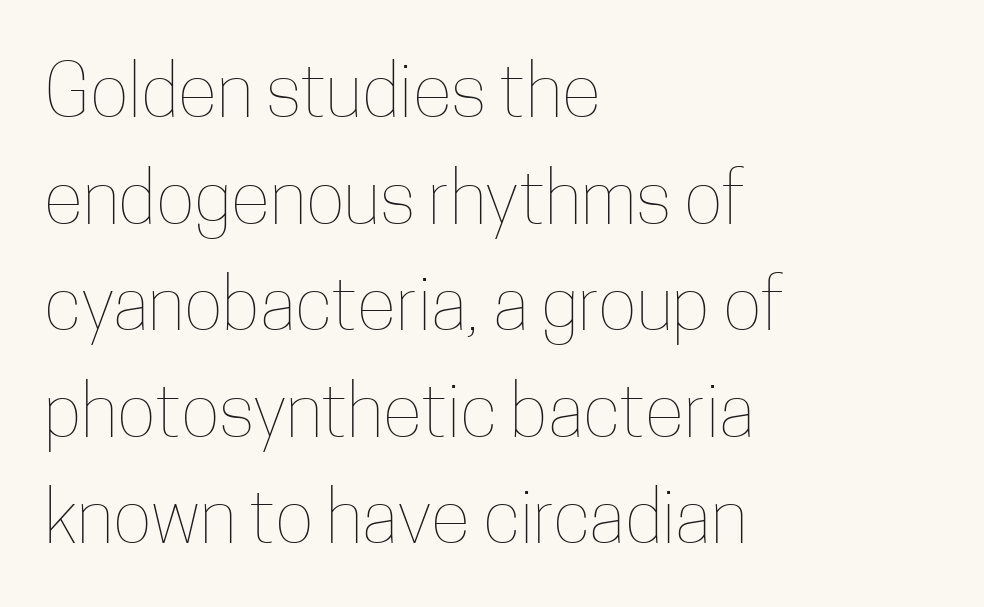
Q: Is the text bold? A: No.
Q: Is the text italic (slanted)? A: No, it is upright.
Q: Is the text underlined? A: No.
Q: How is the paragraph aligned? A: Left-aligned.
Q: Is the spacing between letters normal or unusually wide? A: Normal.
Q: Is the spacing between lines tight, normal or loose? A: Normal.
Q: Width (condensed, normal, or wide)? A: Condensed.
Q: Stroke contrast? A: Low.
Q: x-height? A: Medium.
Q: Monospaced? A: No.
